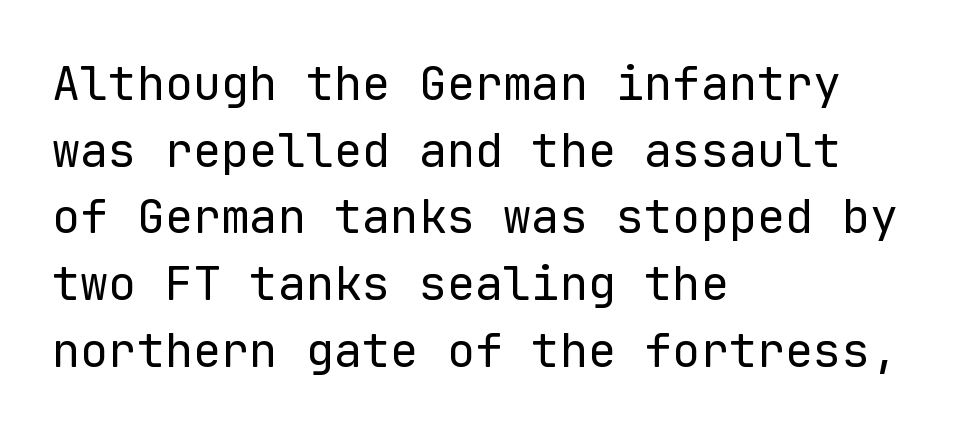
Q: Is the text bold? A: No.
Q: Is the text italic (slanted)? A: No, it is upright.
Q: Is the typeface a serif or a sans-serif typeface? A: Sans-serif.
Q: Is the text underlined? A: No.
Q: How is the paragraph aligned? A: Left-aligned.
Q: Is the spacing between letters normal or unusually wide? A: Normal.
Q: Is the spacing between lines tight, normal or loose? A: Normal.
Q: Width (condensed, normal, or wide)? A: Normal.
Q: Stroke contrast? A: Low.
Q: x-height? A: Medium.
Q: Monospaced? A: Yes.
